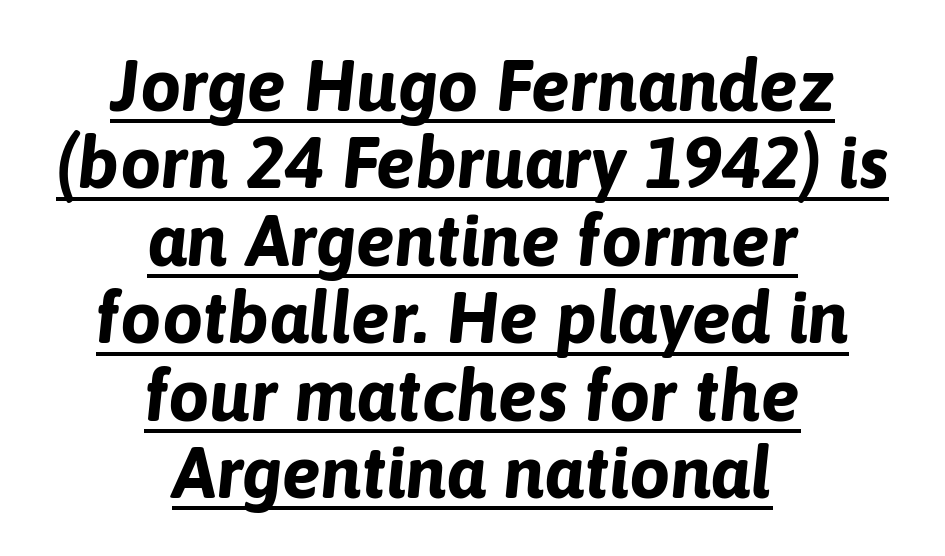
Q: Is the text bold? A: Yes.
Q: Is the text italic (slanted)? A: Yes, it leans right by about 6 degrees.
Q: Is the text underlined? A: Yes.
Q: How is the paragraph aligned? A: Centered.
Q: Is the spacing between letters normal or unusually wide? A: Normal.
Q: Is the spacing between lines tight, normal or loose? A: Tight.
Q: Width (condensed, normal, or wide)? A: Normal.
Q: Stroke contrast? A: Low.
Q: x-height? A: Medium.
Q: Monospaced? A: No.
